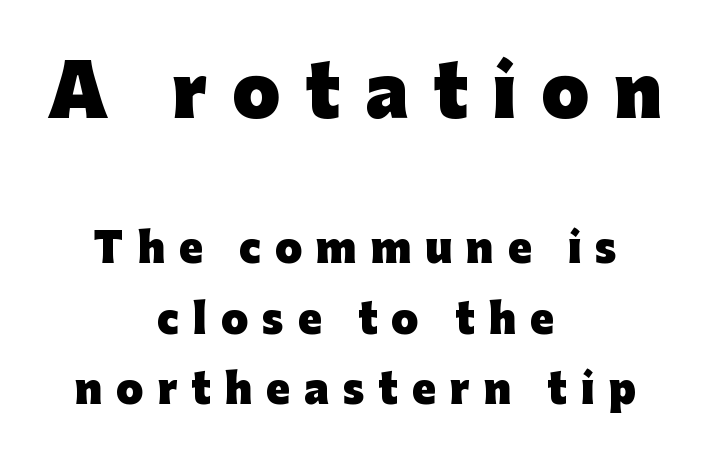
Q: Is the text bold? A: Yes.
Q: Is the text italic (slanted)? A: No, it is upright.
Q: Is the typeface a serif or a sans-serif typeface? A: Sans-serif.
Q: Is the text underlined? A: No.
Q: How is the paragraph aligned? A: Centered.
Q: Is the spacing between letters normal or unusually wide? A: Unusually wide.
Q: Which block of text is set in a larger size, the first (top) or the second (bottom)? A: The first (top) one.
Q: Width (condensed, normal, or wide)? A: Normal.
Q: Stroke contrast? A: Low.
Q: x-height? A: Medium.
Q: Monospaced? A: No.
